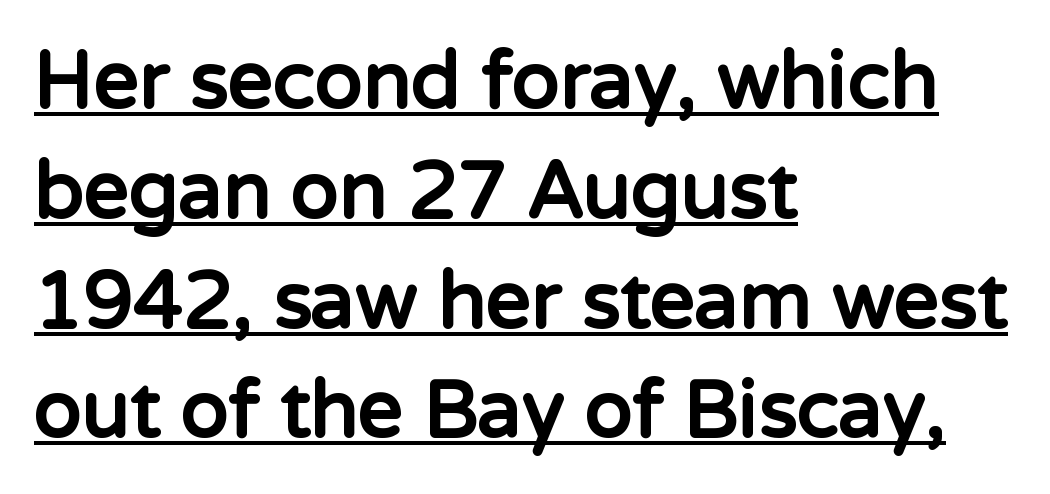
Reading down the block, your eye returns to a fixed left position each line. These lines keep a tight, regular rhythm from letter to letter. I'd call this a sans setting — the letters go barefoot. Proportional: the letters do not fall into vertical columns. Notice how thick the strokes are: this is what a full bold looks like.
